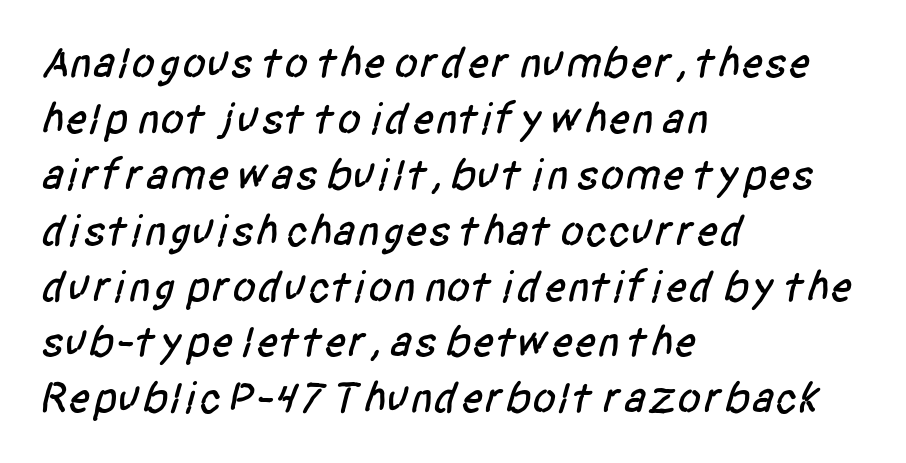
Q: Is the typeface a serif or a sans-serif typeface? A: Sans-serif.
Q: Is the text underlined? A: No.
Q: How is the paragraph aligned? A: Left-aligned.
Q: Is the spacing between letters normal or unusually wide? A: Normal.
Q: Is the spacing between lines tight, normal or loose? A: Normal.
Q: Width (condensed, normal, or wide)? A: Condensed.
Q: Stroke contrast? A: Low.
Q: x-height? A: Large.
Q: Monospaced? A: No.
